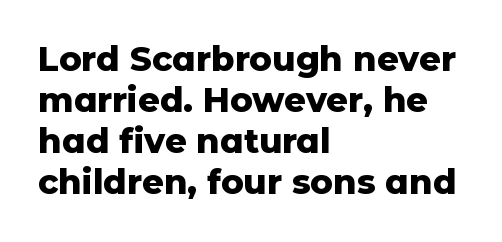
{"serif": "no", "italic": "no", "bold": "yes", "weight": "heavy", "width": "normal", "stroke_contrast": "low", "x_height": "medium", "monospaced": "no", "underline": "no", "align": "left", "line_spacing_ratio": 1.21, "letter_spacing": "normal", "letter_spacing_em": 0.0, "glyph_px": 34}
